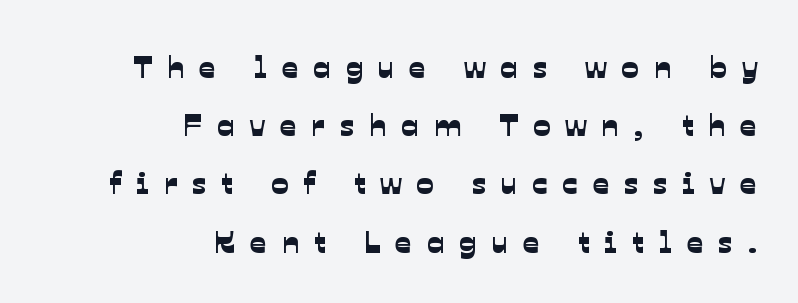
{"serif": "no", "width": "normal", "stroke_contrast": "low", "x_height": "medium", "monospaced": "no", "underline": "no", "align": "right", "line_spacing_ratio": 1.82, "letter_spacing": "wide", "letter_spacing_em": 0.47, "glyph_px": 32}
